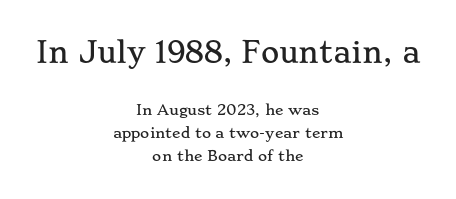
The image shows 28 px wide serif type, upright; set centered, normal line spacing (1.61x), normal letter spacing, not underlined; the first (top) block is 2.0x larger; low stroke contrast and a small x-height.
